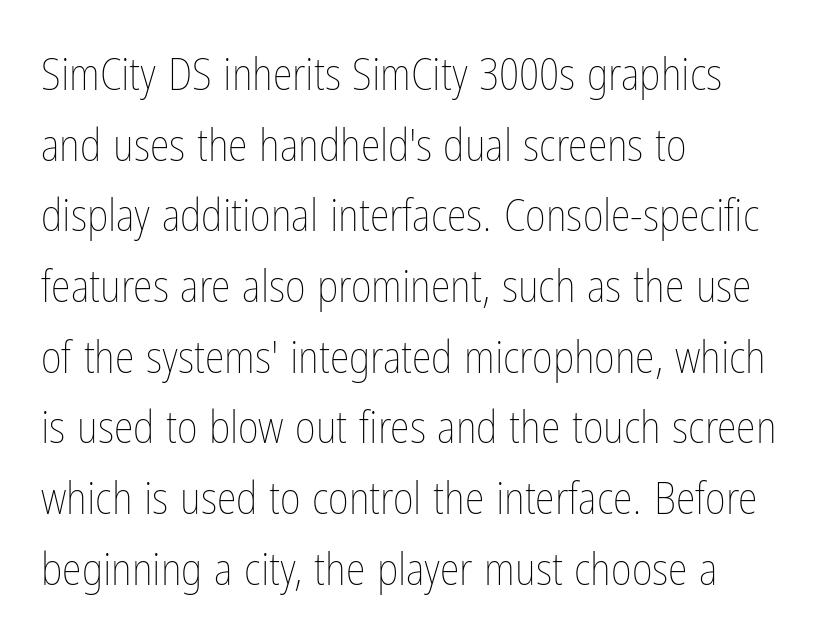
{"italic": "no", "bold": "no", "weight": "thin", "width": "condensed", "stroke_contrast": "low", "x_height": "medium", "monospaced": "no", "underline": "no", "align": "left", "line_spacing": "normal", "line_spacing_ratio": 1.57, "letter_spacing": "normal", "letter_spacing_em": 0.0, "glyph_px": 45}
